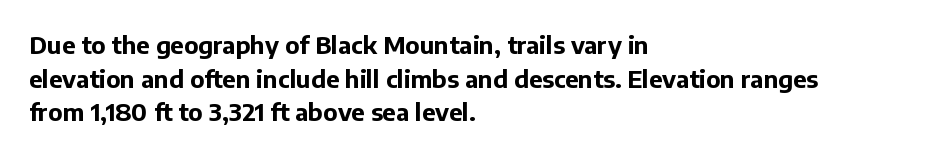
The image shows 24 px bold type, upright; set left-aligned, normal line spacing (1.4x), normal letter spacing, not underlined.
